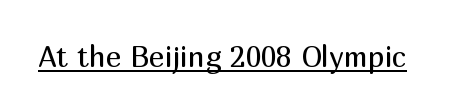
{"serif": "no", "italic": "no", "bold": "no", "weight": "regular", "width": "normal", "stroke_contrast": "medium", "x_height": "medium", "monospaced": "no", "underline": "yes", "letter_spacing": "normal", "letter_spacing_em": 0.0, "glyph_px": 29}
